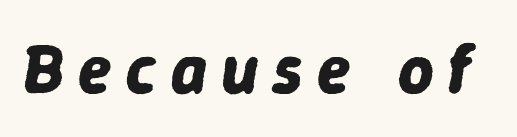
Q: Is the text bold? A: Yes.
Q: Is the text italic (slanted)? A: Yes, it leans right by about 9 degrees.
Q: Is the text underlined? A: No.
Q: Is the spacing between letters normal or unusually wide? A: Unusually wide.
Q: Width (condensed, normal, or wide)? A: Normal.
Q: Stroke contrast? A: Low.
Q: x-height? A: Medium.
Q: Monospaced? A: No.
